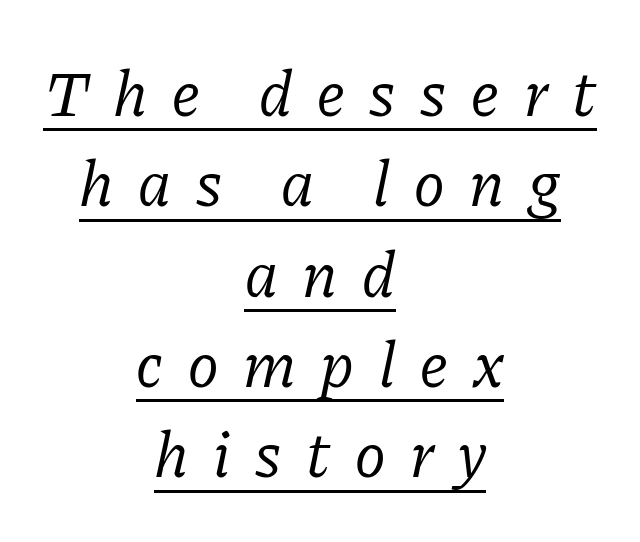
Q: Is the text bold? A: No.
Q: Is the text italic (slanted)? A: Yes, it leans right by about 11 degrees.
Q: Is the typeface a serif or a sans-serif typeface? A: Serif.
Q: Is the text underlined? A: Yes.
Q: How is the paragraph aligned? A: Centered.
Q: Is the spacing between letters normal or unusually wide? A: Unusually wide.
Q: Is the spacing between lines tight, normal or loose? A: Normal.
Q: Width (condensed, normal, or wide)? A: Normal.
Q: Stroke contrast? A: Low.
Q: x-height? A: Medium.
Q: Monospaced? A: No.
